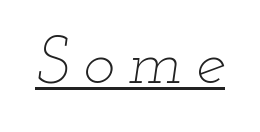
{"italic": "yes", "lean": "right", "slant_degrees": 12, "bold": "no", "weight": "thin", "width": "wide", "stroke_contrast": "low", "x_height": "small", "monospaced": "no", "underline": "yes", "letter_spacing": "wide", "letter_spacing_em": 0.21, "glyph_px": 67}
